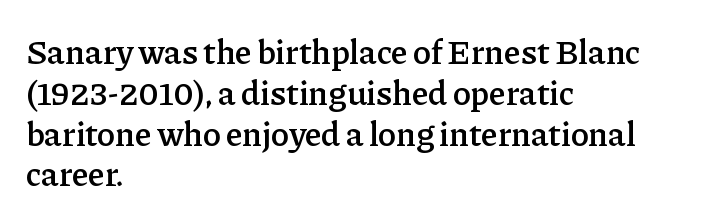
{"serif": "yes", "italic": "no", "bold": "semi", "weight": "semibold", "width": "normal", "stroke_contrast": "low", "x_height": "medium", "monospaced": "no", "underline": "no", "align": "left", "line_spacing_ratio": 1.2, "letter_spacing": "normal", "letter_spacing_em": 0.0, "glyph_px": 34}
